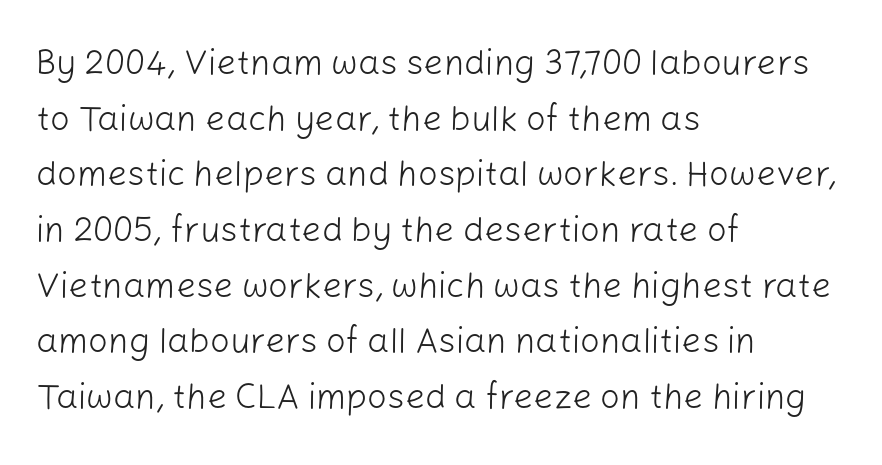
Q: Is the text bold? A: No.
Q: Is the text italic (slanted)? A: No, it is upright.
Q: Is the typeface a serif or a sans-serif typeface? A: Sans-serif.
Q: Is the text underlined? A: No.
Q: How is the paragraph aligned? A: Left-aligned.
Q: Is the spacing between letters normal or unusually wide? A: Normal.
Q: Is the spacing between lines tight, normal or loose? A: Normal.
Q: Width (condensed, normal, or wide)? A: Normal.
Q: Stroke contrast? A: Low.
Q: x-height? A: Medium.
Q: Monospaced? A: No.
